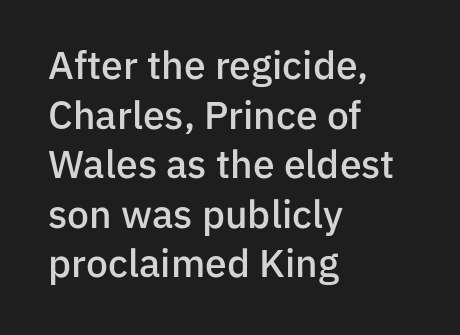
{"serif": "no", "italic": "no", "bold": "semi", "weight": "semibold", "width": "normal", "stroke_contrast": "low", "x_height": "medium", "monospaced": "no", "underline": "no", "align": "left", "line_spacing": "normal", "line_spacing_ratio": 1.27, "letter_spacing": "normal", "letter_spacing_em": 0.0, "glyph_px": 39}
